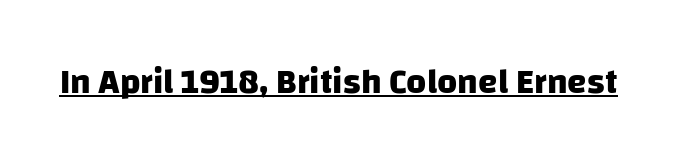
The string is rendered with underlining switched on. What weight is shown? A full bold with thick strokes. To sum up the face: it is a sans, with no serifs. Character widths vary here, with narrow letters taking less room than wide ones. Each word holds together tightly as a unit, with standard inter-letter gaps.
